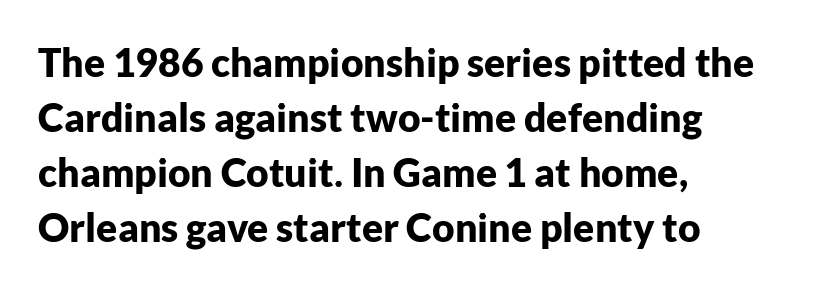
The image shows 39 px bold sans-serif type, upright; set left-aligned, normal line spacing (1.41x), normal letter spacing, not underlined; low stroke contrast and a medium x-height.
